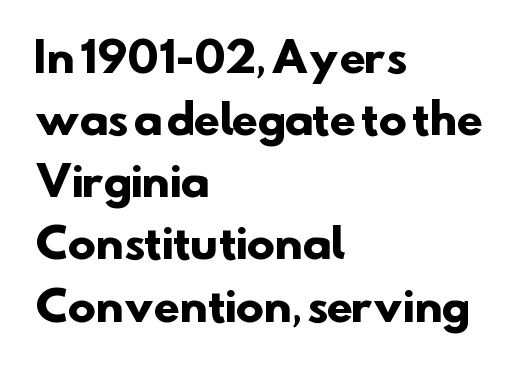
The space between consecutive lines is moderate. Nobody touched the tracking dial on this one. Caption: bold face, heavy strokes. A student would call this left alignment; a typographer would say flush left, rag right. A clean baseline with only descenders dipping below it.
